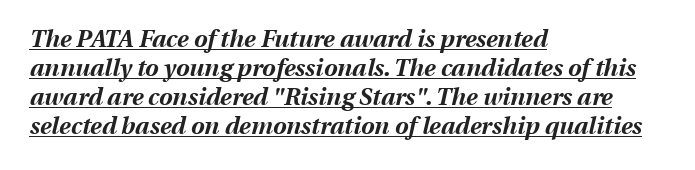
The image shows 24 px bold type, italic (leaning right); set left-aligned, line spacing 1.21x, normal letter spacing, underlined.
